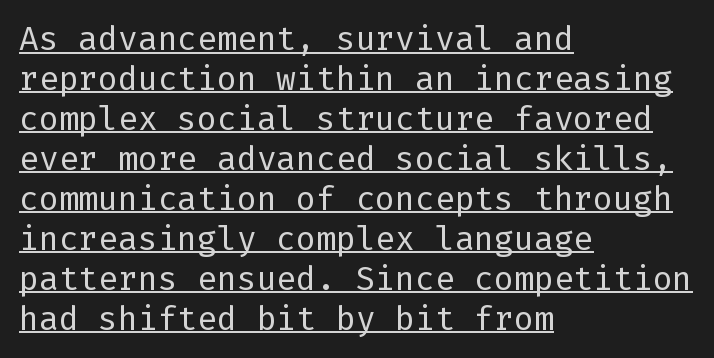
{"serif": "no", "italic": "no", "bold": "no", "weight": "regular", "width": "normal", "stroke_contrast": "low", "x_height": "medium", "underline": "yes", "align": "left", "line_spacing_ratio": 1.21, "letter_spacing": "normal", "letter_spacing_em": 0.0, "glyph_px": 33}
